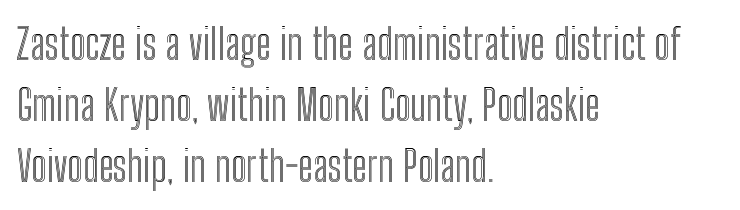
Q: Is the text italic (slanted)? A: No, it is upright.
Q: Is the text underlined? A: No.
Q: How is the paragraph aligned? A: Left-aligned.
Q: Is the spacing between letters normal or unusually wide? A: Normal.
Q: Is the spacing between lines tight, normal or loose? A: Normal.
Q: Width (condensed, normal, or wide)? A: Condensed.
Q: x-height? A: Medium.
Q: Monospaced? A: No.
